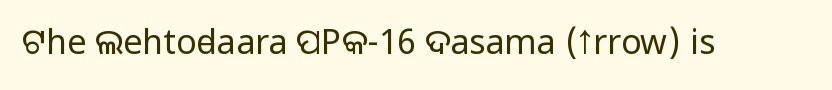
Q: Is the text bold? A: No.
Q: Is the text italic (slanted)? A: No, it is upright.
Q: Is the typeface a serif or a sans-serif typeface? A: Sans-serif.
Q: Is the text underlined? A: No.
Q: Is the spacing between letters normal or unusually wide? A: Normal.
Q: Width (condensed, normal, or wide)? A: Condensed.
Q: Stroke contrast? A: Low.
Q: x-height? A: Large.
Q: Monospaced? A: No.
